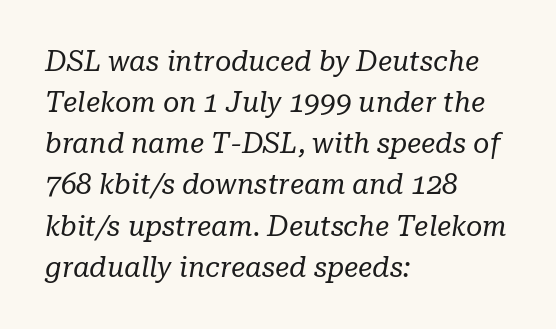
Q: Is the text bold? A: No.
Q: Is the text italic (slanted)? A: Yes, it leans right by about 10 degrees.
Q: Is the typeface a serif or a sans-serif typeface? A: Serif.
Q: Is the text underlined? A: No.
Q: How is the paragraph aligned? A: Left-aligned.
Q: Is the spacing between letters normal or unusually wide? A: Normal.
Q: Is the spacing between lines tight, normal or loose? A: Normal.
Q: Width (condensed, normal, or wide)? A: Normal.
Q: Stroke contrast? A: Low.
Q: x-height? A: Medium.
Q: Monospaced? A: No.
